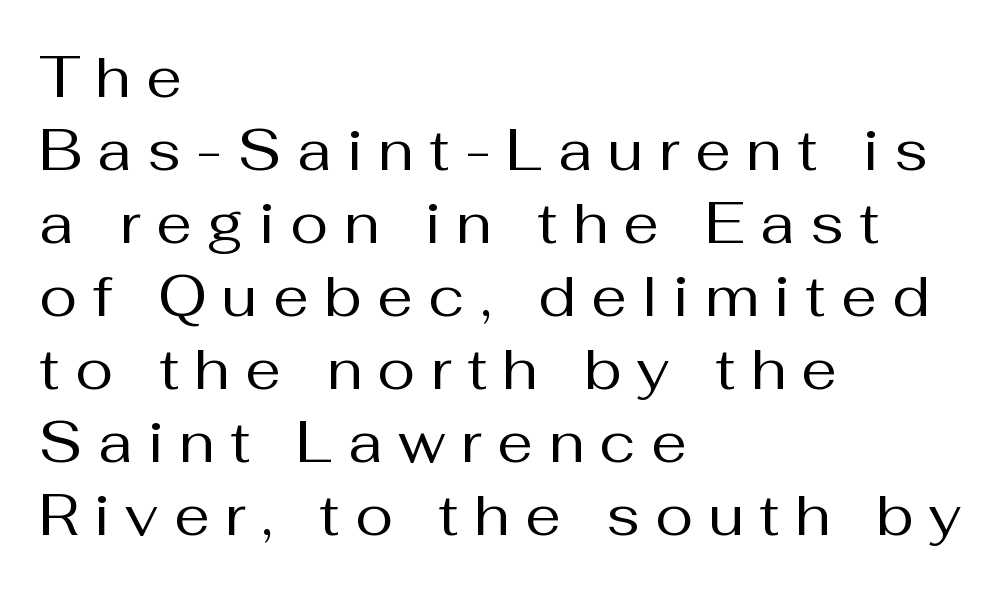
The image shows 57 px regular-weight sans-serif type, upright; set left-aligned, normal line spacing (1.28x), unusually wide letter spacing (+0.27 em), not underlined; medium stroke contrast and a medium x-height.
